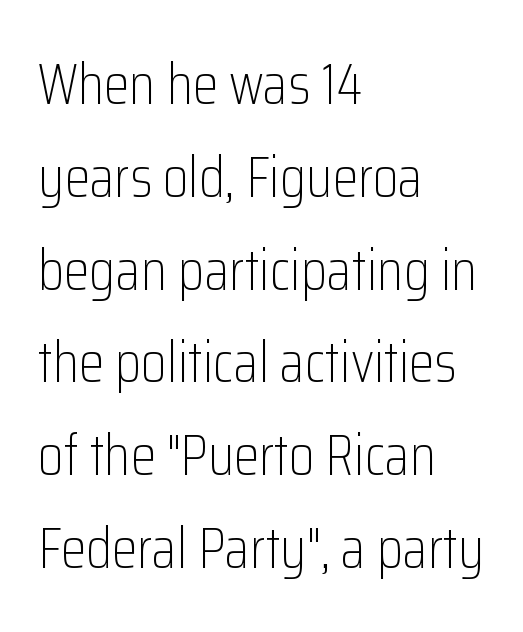
{"serif": "no", "italic": "no", "bold": "no", "weight": "light", "width": "condensed", "stroke_contrast": "low", "x_height": "medium", "monospaced": "no", "underline": "no", "align": "left", "line_spacing": "normal", "line_spacing_ratio": 1.6, "letter_spacing": "normal", "letter_spacing_em": 0.0, "glyph_px": 58}
